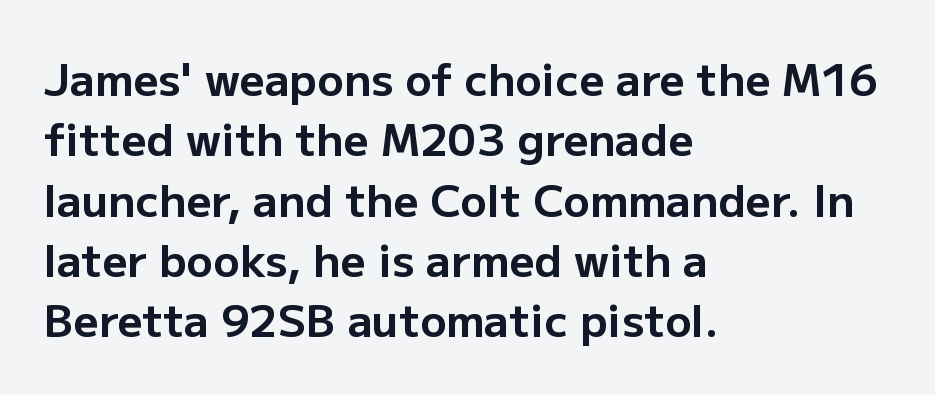
Q: Is the text bold? A: Yes.
Q: Is the text italic (slanted)? A: No, it is upright.
Q: Is the typeface a serif or a sans-serif typeface? A: Sans-serif.
Q: Is the text underlined? A: No.
Q: How is the paragraph aligned? A: Left-aligned.
Q: Is the spacing between letters normal or unusually wide? A: Normal.
Q: Is the spacing between lines tight, normal or loose? A: Normal.
Q: Width (condensed, normal, or wide)? A: Normal.
Q: Stroke contrast? A: Low.
Q: x-height? A: Medium.
Q: Monospaced? A: No.
